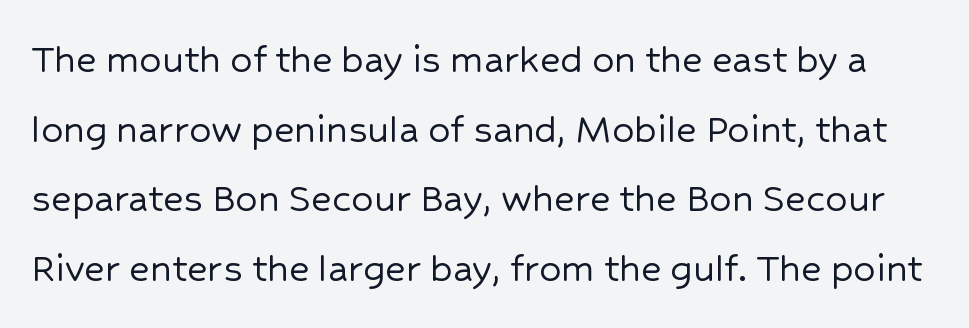
Q: Is the text italic (slanted)? A: No, it is upright.
Q: Is the typeface a serif or a sans-serif typeface? A: Sans-serif.
Q: Is the text underlined? A: No.
Q: Is the spacing between letters normal or unusually wide? A: Normal.
Q: Is the spacing between lines tight, normal or loose? A: Normal.
Q: Width (condensed, normal, or wide)? A: Normal.
Q: Stroke contrast? A: Low.
Q: x-height? A: Medium.
Q: Monospaced? A: No.
